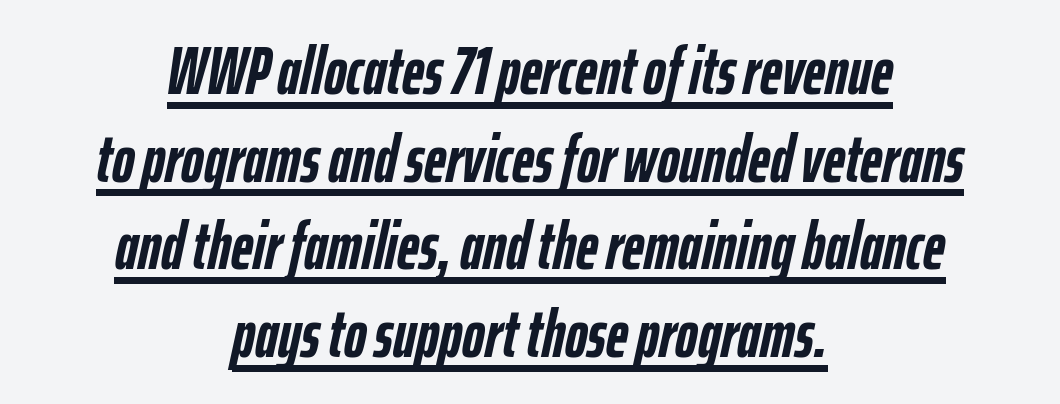
{"italic": "yes", "lean": "right", "slant_degrees": 12, "bold": "yes", "weight": "semibold", "width": "condensed", "stroke_contrast": "low", "x_height": "medium", "monospaced": "no", "underline": "yes", "align": "center", "line_spacing": "normal", "line_spacing_ratio": 1.29, "letter_spacing": "normal", "letter_spacing_em": 0.0, "glyph_px": 68}
